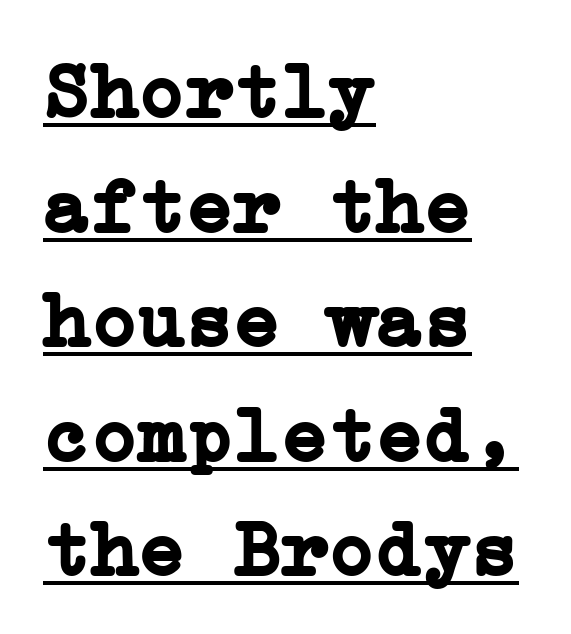
Between one letter and the next there's only the usual sliver of space. Vertically, the passage feels balanced, rows spaced as you'd expect. You can tell it's not italic because the verticals are truly vertical. Font category for this specimen: serif. Does the copy run flush right? No — it runs flush left. Notice how thick the strokes are: this is what a full bold looks like.
